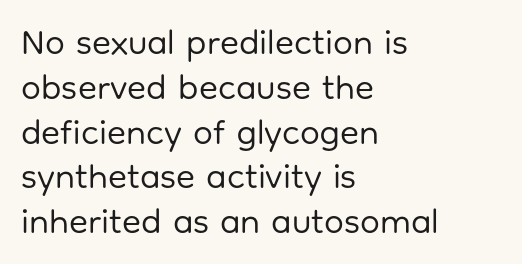
Q: Is the text bold? A: No.
Q: Is the text italic (slanted)? A: No, it is upright.
Q: Is the typeface a serif or a sans-serif typeface? A: Sans-serif.
Q: Is the text underlined? A: No.
Q: How is the paragraph aligned? A: Left-aligned.
Q: Is the spacing between letters normal or unusually wide? A: Normal.
Q: Is the spacing between lines tight, normal or loose? A: Normal.
Q: Width (condensed, normal, or wide)? A: Normal.
Q: Stroke contrast? A: Low.
Q: x-height? A: Medium.
Q: Monospaced? A: No.
